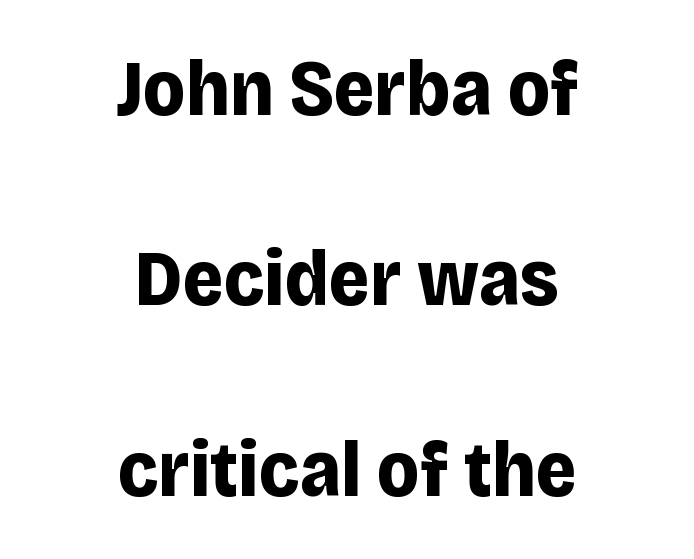
Spacing verdict: proportional, widths tailored to each character. Nope, not italic — everything's standing straight. The letters sit at their default tracking, neither squeezed nor spread. The gap between lines stays unmarked. The block of text is sparse from top to bottom, with ample space between rows.
